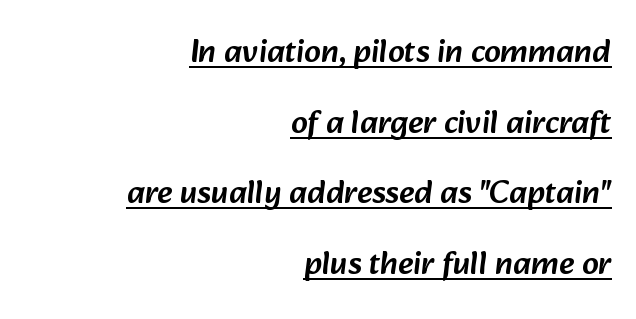
Q: Is the typeface a serif or a sans-serif typeface? A: Sans-serif.
Q: Is the text underlined? A: Yes.
Q: How is the paragraph aligned? A: Right-aligned.
Q: Is the spacing between letters normal or unusually wide? A: Normal.
Q: Is the spacing between lines tight, normal or loose? A: Loose.
Q: Width (condensed, normal, or wide)? A: Normal.
Q: Stroke contrast? A: Low.
Q: x-height? A: Medium.
Q: Monospaced? A: No.
